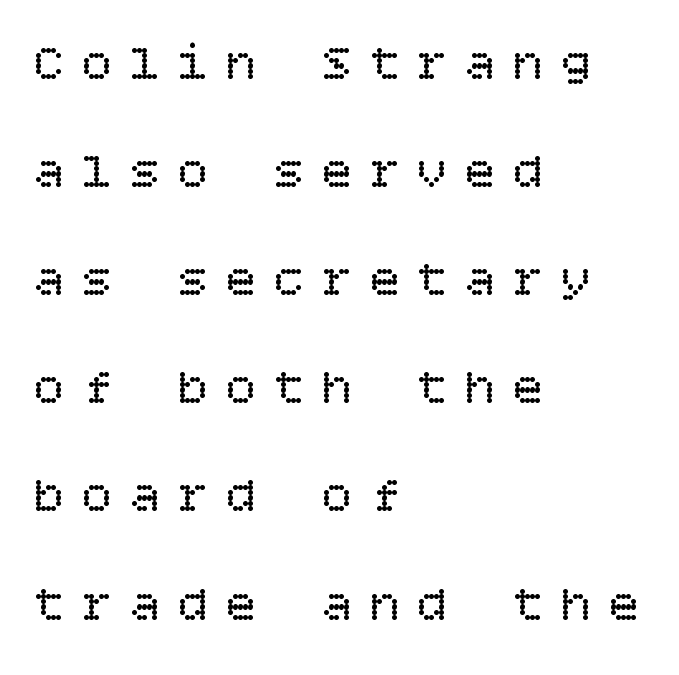
{"italic": "no", "bold": "no", "weight": "regular", "width": "normal", "stroke_contrast": "low", "x_height": "large", "underline": "no", "align": "left", "line_spacing": "loose", "line_spacing_ratio": 2.12, "letter_spacing": "wide", "letter_spacing_em": 0.34, "glyph_px": 51}
